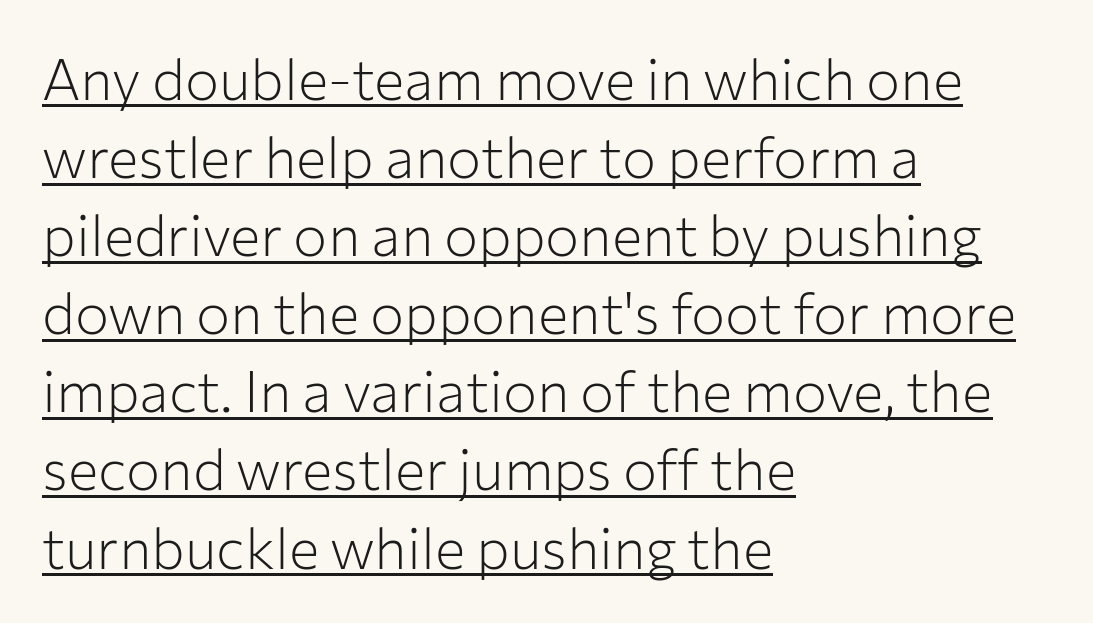
{"serif": "no", "italic": "no", "bold": "no", "weight": "light", "width": "normal", "stroke_contrast": "low", "x_height": "medium", "monospaced": "no", "underline": "yes", "align": "left", "line_spacing": "normal", "line_spacing_ratio": 1.37, "letter_spacing": "normal", "letter_spacing_em": 0.0, "glyph_px": 57}
